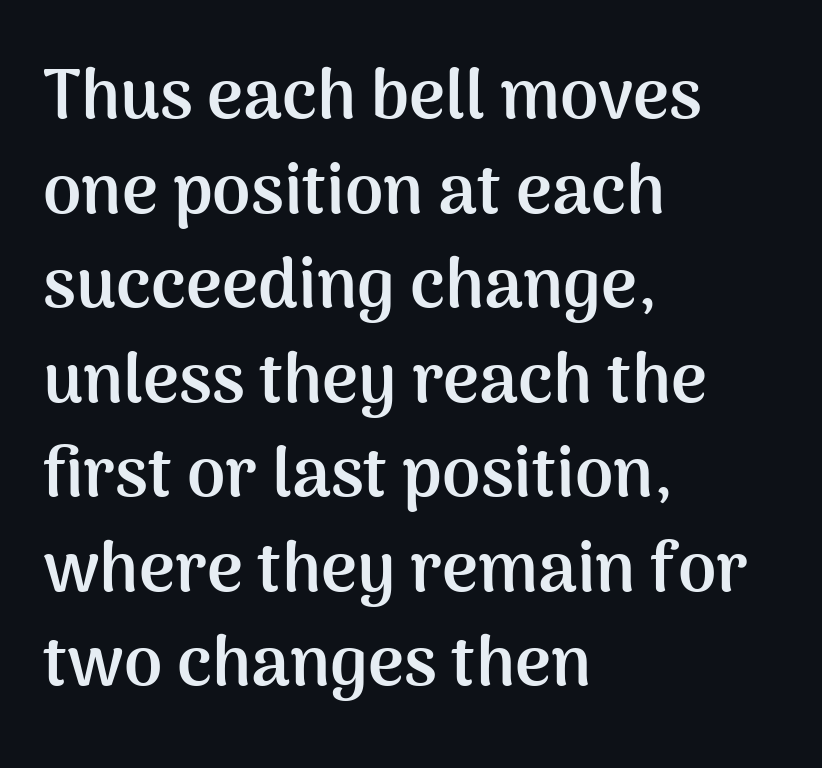
{"serif": "no", "italic": "no", "bold": "yes", "weight": "semibold", "width": "normal", "stroke_contrast": "medium", "x_height": "medium", "monospaced": "no", "underline": "no", "align": "left", "line_spacing": "normal", "line_spacing_ratio": 1.37, "letter_spacing": "normal", "letter_spacing_em": 0.0, "glyph_px": 69}
